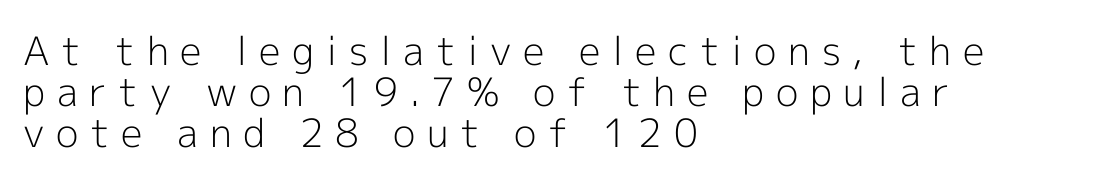
You could barely slide anything between these rows. Do the characters align in a grid? No, the font is proportional. Font category for this specimen: sans-serif. If you drew a line through each stem, it would be perfectly vertical.
